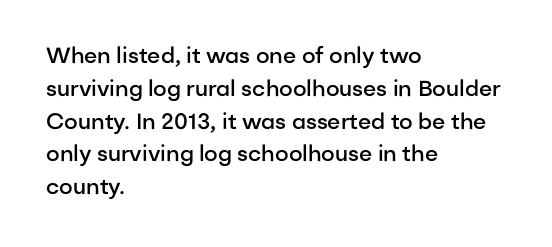
This sample is left-justified, so line endings fall wherever the words run out. Has an underline been added? It has not. The glyphs have the mass of a demibold cut, below bold. Nothing unusual about the tracking: characters are spaced as the font intends.
